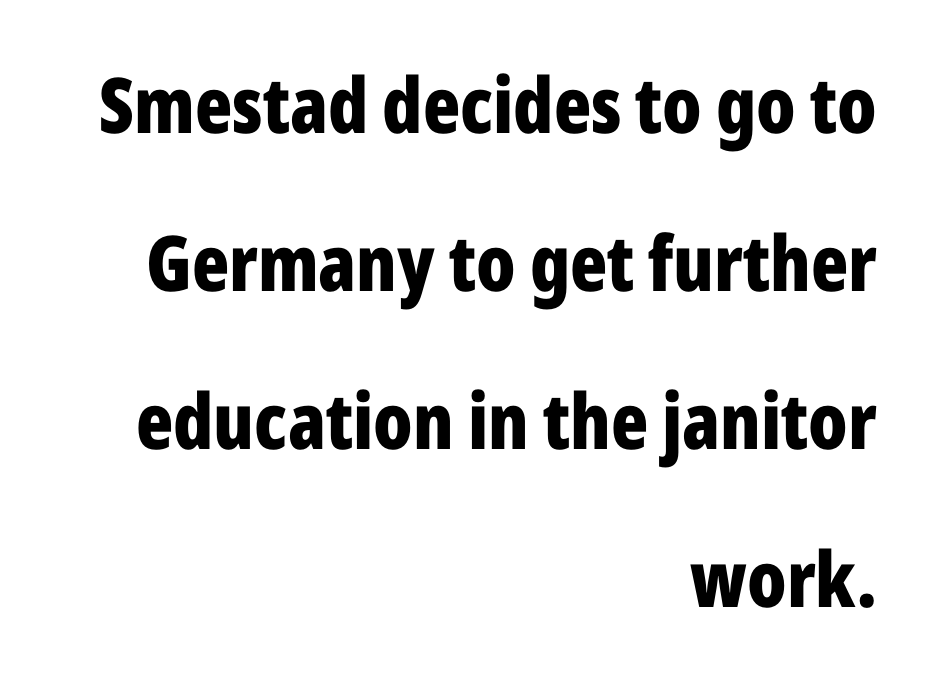
No italicization has been applied; the sample stays upright. Spacing verdict: proportional, widths tailored to each character. The rendering uses a bold face; every stroke is thick and dark. Airy leading.
